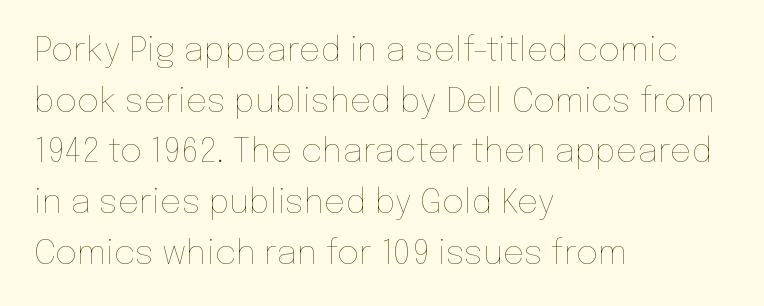
The image shows 34 px thin type, upright; set left-aligned, normal line spacing (1.49x), normal letter spacing, not underlined; low stroke contrast and a medium x-height.
